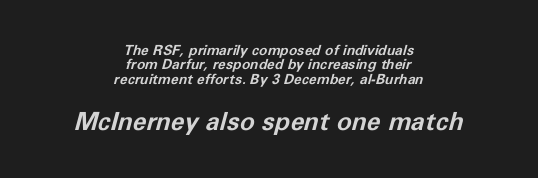
Q: Is the text bold? A: Yes.
Q: Is the text italic (slanted)? A: Yes, it leans right by about 11 degrees.
Q: Is the text underlined? A: No.
Q: How is the paragraph aligned? A: Centered.
Q: Is the spacing between letters normal or unusually wide? A: Normal.
Q: Is the spacing between lines tight, normal or loose? A: Tight.
Q: Which block of text is set in a larger size, the first (top) or the second (bottom)? A: The second (bottom) one.
